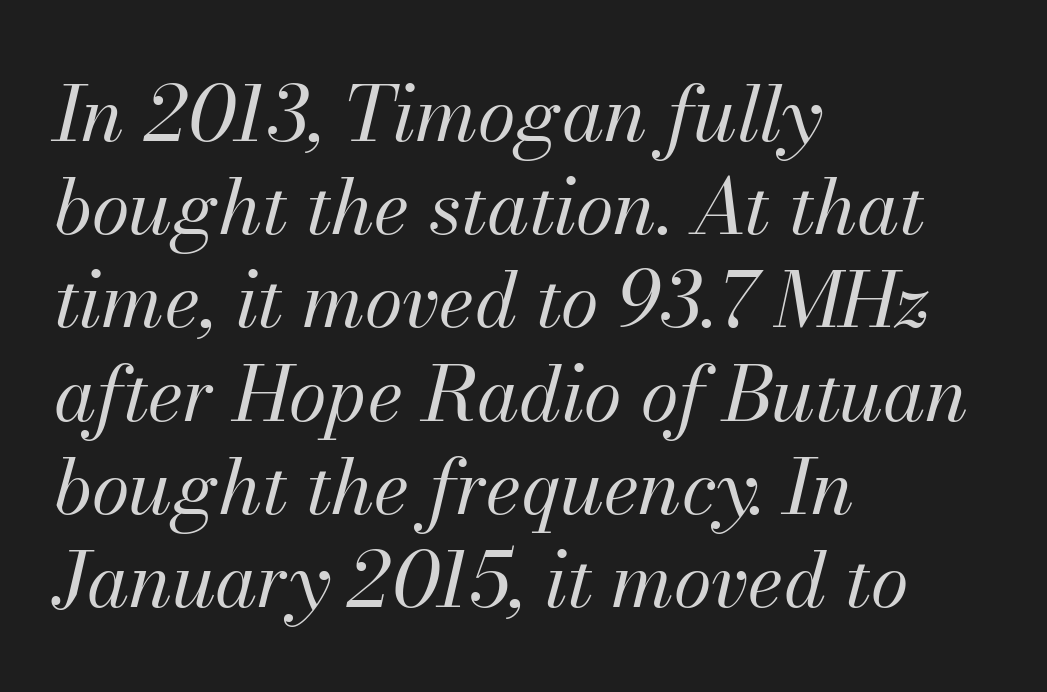
{"italic": "yes", "lean": "right", "slant_degrees": 13, "bold": "no", "weight": "regular", "width": "normal", "stroke_contrast": "medium", "x_height": "small", "monospaced": "no", "underline": "no", "align": "left", "line_spacing_ratio": 1.21, "letter_spacing": "normal", "letter_spacing_em": 0.0, "glyph_px": 77}
